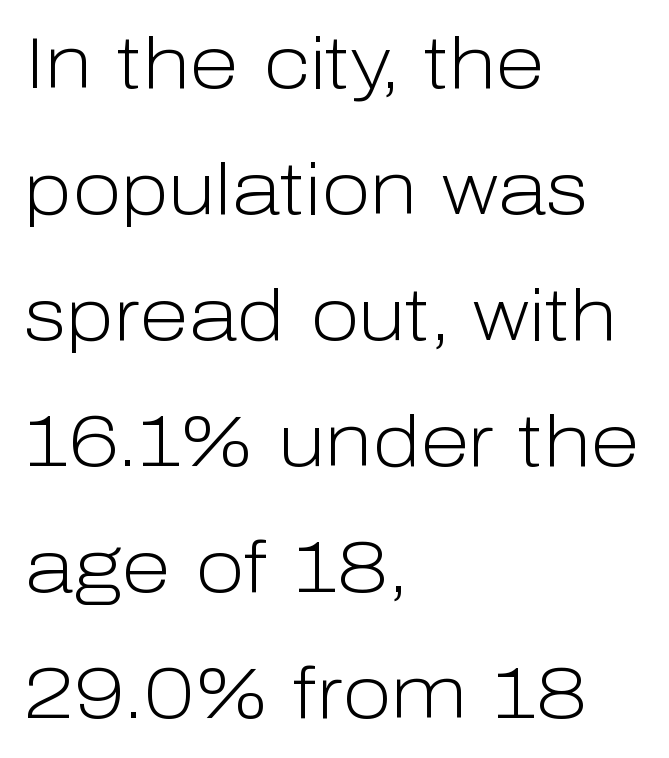
Q: Is the text bold? A: No.
Q: Is the text italic (slanted)? A: No, it is upright.
Q: Is the typeface a serif or a sans-serif typeface? A: Sans-serif.
Q: Is the text underlined? A: No.
Q: How is the paragraph aligned? A: Left-aligned.
Q: Is the spacing between letters normal or unusually wide? A: Normal.
Q: Width (condensed, normal, or wide)? A: Normal.
Q: Stroke contrast? A: Low.
Q: x-height? A: Medium.
Q: Monospaced? A: No.
